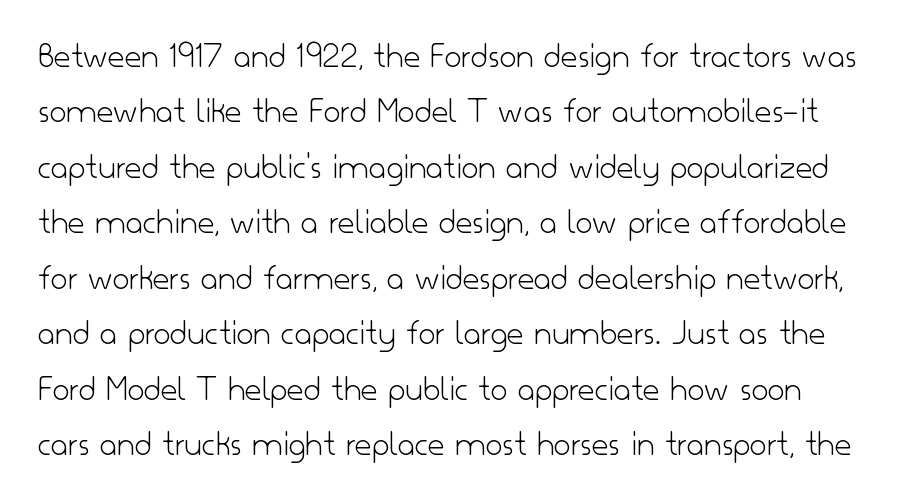
{"serif": "no", "italic": "no", "bold": "no", "weight": "light", "width": "normal", "stroke_contrast": "low", "x_height": "small", "monospaced": "no", "underline": "no", "line_spacing": "normal", "line_spacing_ratio": 1.5, "letter_spacing": "normal", "letter_spacing_em": 0.0, "glyph_px": 37}
